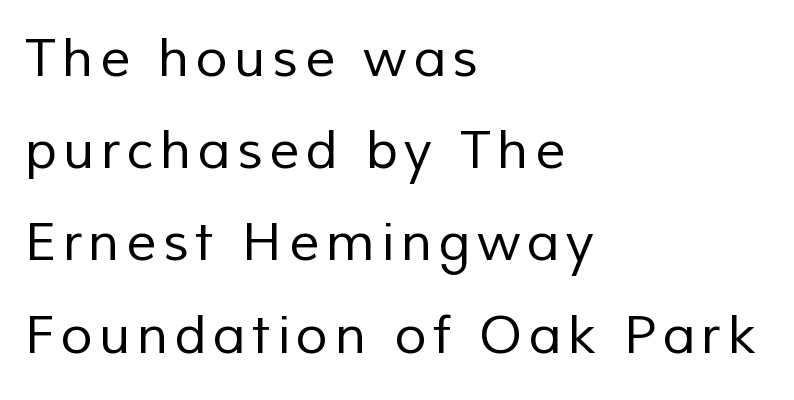
The image shows 53 px regular-weight sans-serif type; set left-aligned, line spacing 1.74x, not underlined; low stroke contrast and a medium x-height.
